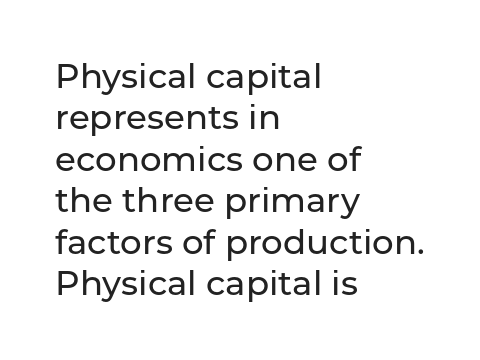
The image shows 34 px sans-serif type, upright; set left-aligned, line spacing 1.22x, normal letter spacing, not underlined; low stroke contrast and a medium x-height.
